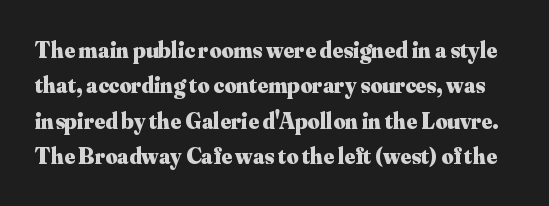
Q: Is the text bold? A: Yes.
Q: Is the text italic (slanted)? A: No, it is upright.
Q: Is the text underlined? A: No.
Q: Is the spacing between letters normal or unusually wide? A: Normal.
Q: Is the spacing between lines tight, normal or loose? A: Normal.
